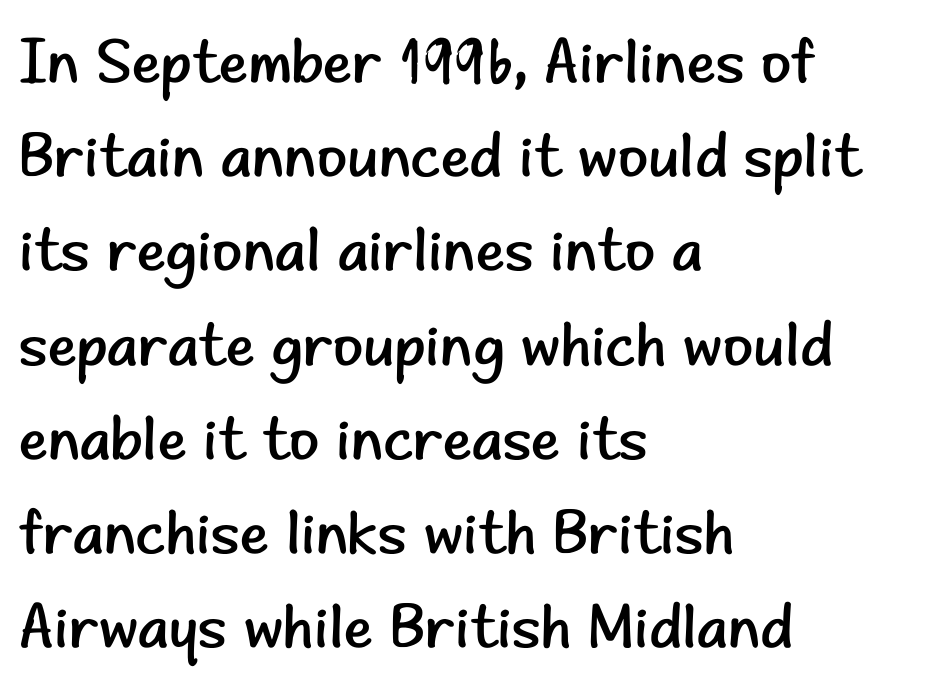
This sample uses a sans-serif face. Vertical strokes here are truly vertical. A typesetter would call this leading conventional body-copy spacing. The tracking reads as untouched default to a designer's eye. On a weight scale, this lands at 450 or below. The passage is arranged the way most books set body copy — flush left.
